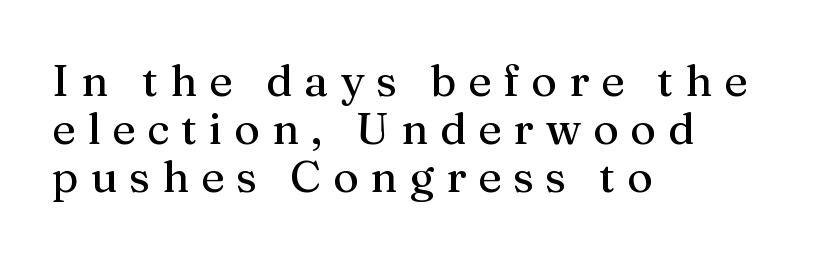
{"serif": "yes", "italic": "no", "width": "normal", "stroke_contrast": "medium", "x_height": "medium", "monospaced": "no", "underline": "no", "align": "left", "line_spacing": "tight", "line_spacing_ratio": 1.09, "letter_spacing": "wide", "letter_spacing_em": 0.27, "glyph_px": 44}
